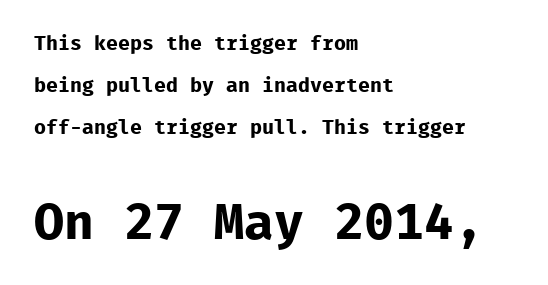
{"serif": "no", "italic": "no", "bold": "yes", "weight": "bold", "width": "normal", "stroke_contrast": "low", "x_height": "medium", "monospaced": "yes", "underline": "no", "align": "left", "line_spacing": "loose", "line_spacing_ratio": 2.09, "letter_spacing": "normal", "letter_spacing_em": 0.0, "larger_block": "second", "size_ratio": 2.5, "glyph_px": 50}
